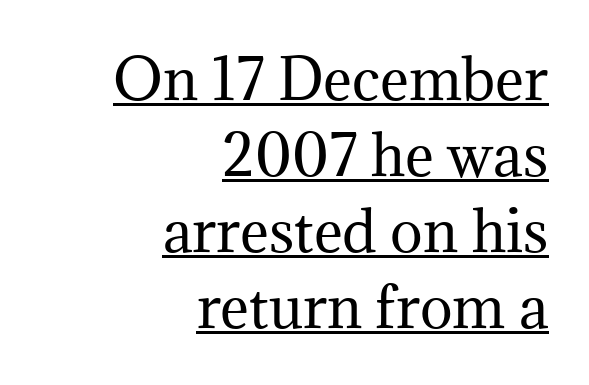
The image shows 55 px regular-weight serif type, upright; set right-aligned, normal line spacing (1.38x), normal letter spacing, underlined; medium stroke contrast and a medium x-height.
